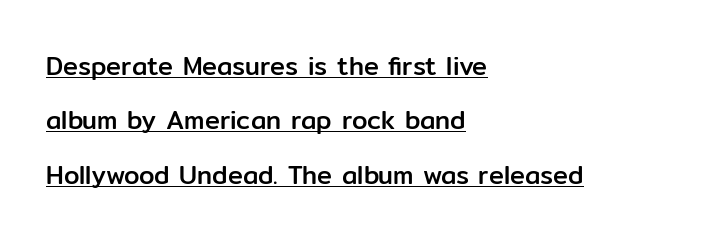
The image shows 25 px text type, upright; set left-aligned, loose line spacing (2.18x), normal letter spacing, underlined.
